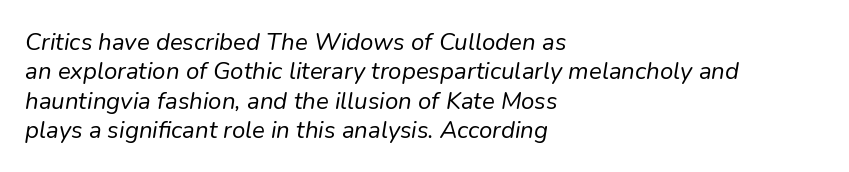
The image shows 24 px text type, italic (leaning right); set left-aligned, line spacing 1.22x, normal letter spacing, not underlined.
